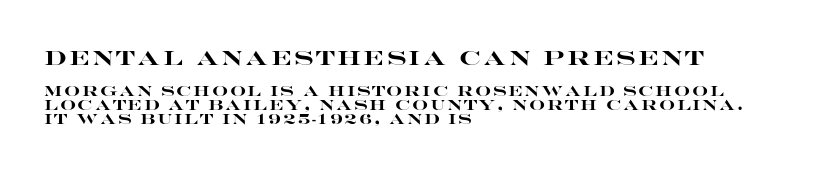
The image shows 20 px bold type, upright; set left-aligned, tight line spacing (1.03x), not underlined; the first (top) block is 1.43x larger.
